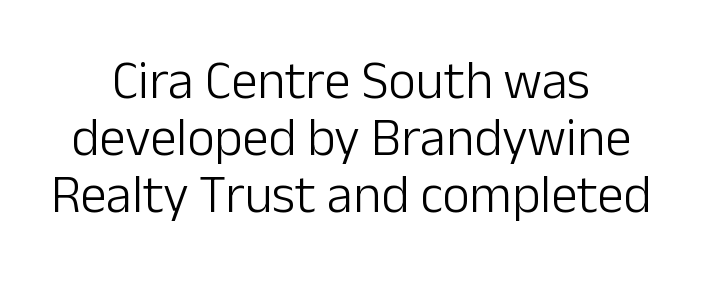
The image shows 53 px light sans-serif type, upright; set centered, tight line spacing (1.08x), normal letter spacing, not underlined; low stroke contrast and a medium x-height.
